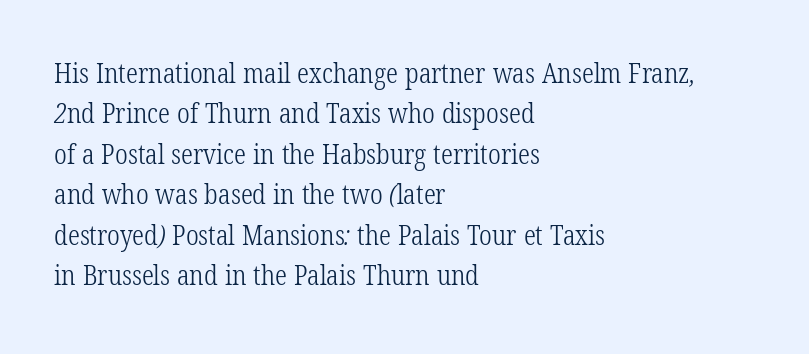
{"bold": "no", "underline": "no", "align": "left", "line_spacing": "normal", "line_spacing_ratio": 1.5, "letter_spacing": "normal", "letter_spacing_em": 0.0, "glyph_px": 27}
